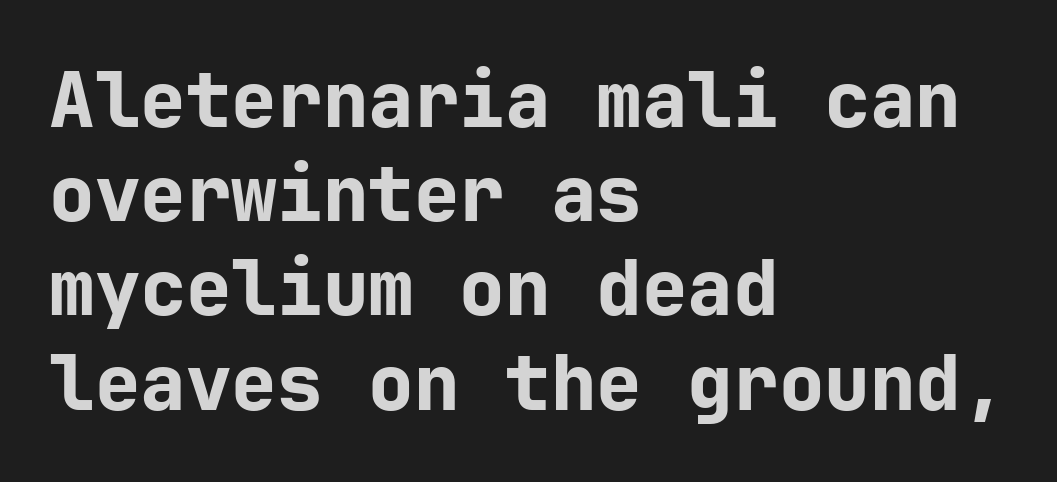
The image shows 76 px bold sans-serif type, upright; set left-aligned, line spacing 1.24x, normal letter spacing, not underlined; low stroke contrast and a medium x-height.
